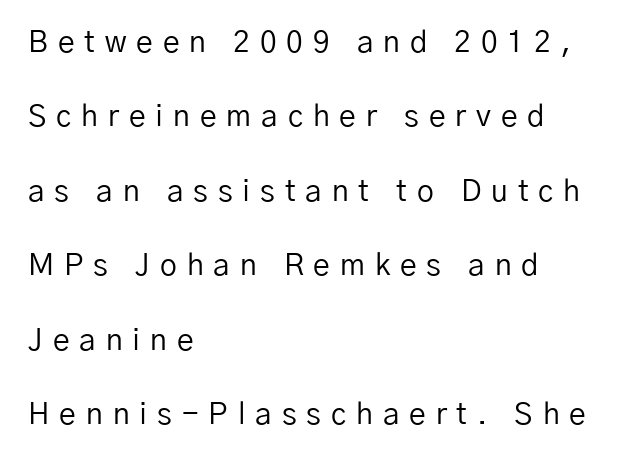
Students, observe: this is what heavily led, spacious text looks like. Caption: expanded tracking, letters set apart. Descenders are the only things crossing below the line. Alignment: flush left. It's the straight-up-and-down kind of type. Weight class: somewhere from thin through regular.
